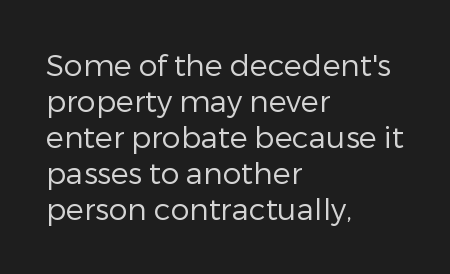
Q: Is the text bold? A: No.
Q: Is the text italic (slanted)? A: No, it is upright.
Q: Is the typeface a serif or a sans-serif typeface? A: Sans-serif.
Q: Is the text underlined? A: No.
Q: How is the paragraph aligned? A: Left-aligned.
Q: Is the spacing between letters normal or unusually wide? A: Normal.
Q: Width (condensed, normal, or wide)? A: Normal.
Q: Stroke contrast? A: Low.
Q: x-height? A: Medium.
Q: Monospaced? A: No.
